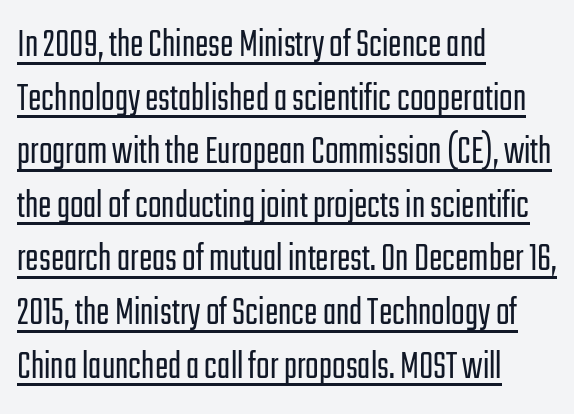
The image shows 40 px light, condensed sans-serif type, upright; set left-aligned, normal line spacing (1.34x), normal letter spacing, underlined; low stroke contrast and a medium x-height.
